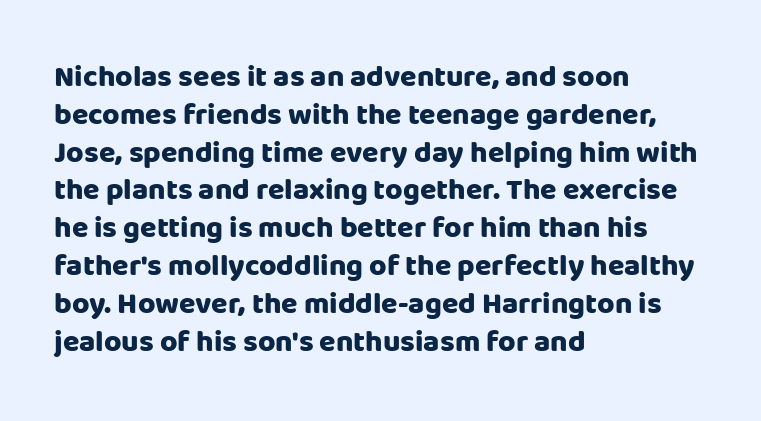
{"serif": "no", "italic": "no", "bold": "yes", "weight": "heavy", "width": "normal", "stroke_contrast": "low", "x_height": "large", "monospaced": "no", "underline": "no", "align": "left", "line_spacing": "normal", "line_spacing_ratio": 1.26, "letter_spacing": "normal", "letter_spacing_em": 0.0, "glyph_px": 30}
